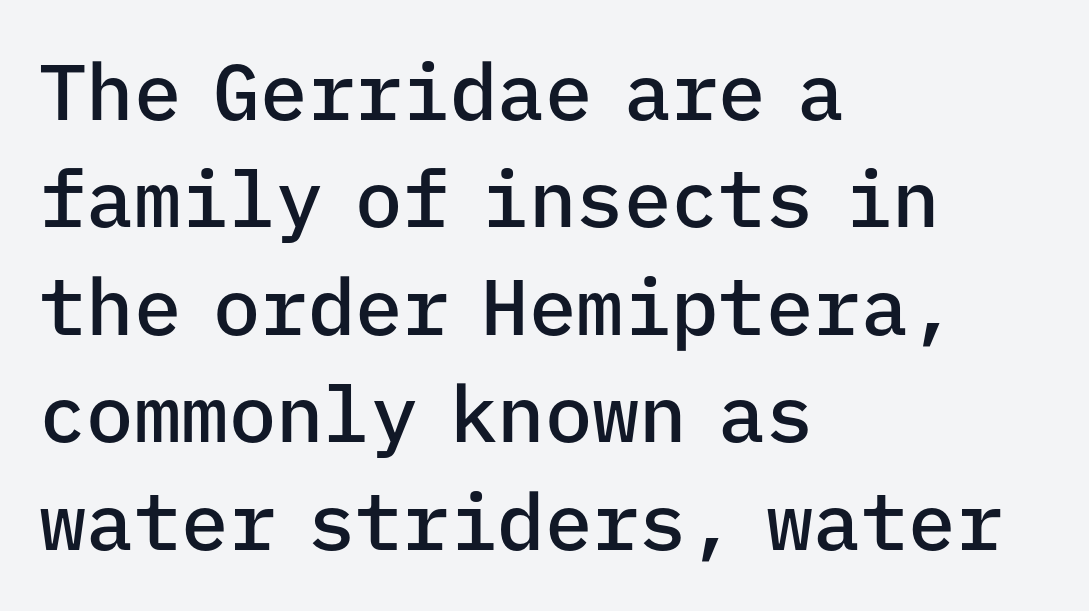
The image shows 79 px semibold sans-serif type, upright, monospaced; set left-aligned, normal line spacing (1.36x), normal letter spacing, not underlined; low stroke contrast and a medium x-height.
